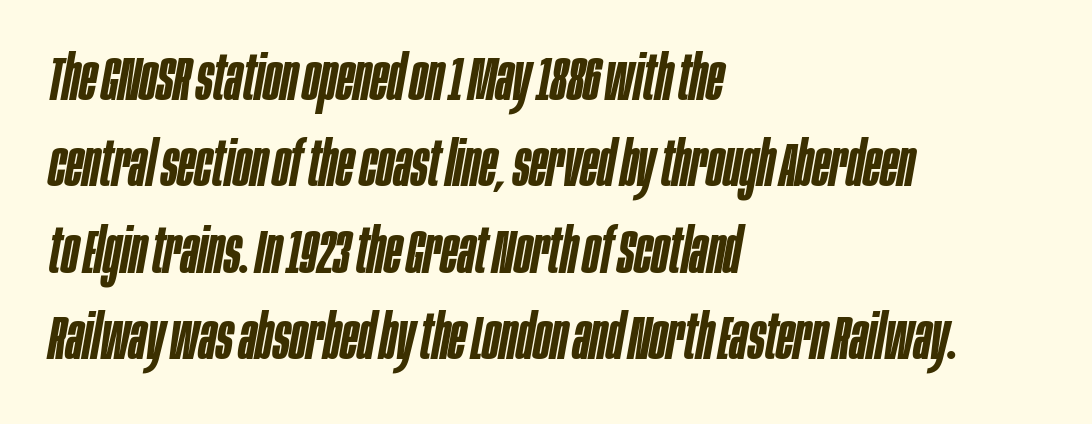
{"italic": "yes", "lean": "right", "slant_degrees": 10, "bold": "semi", "weight": "semibold", "width": "condensed", "stroke_contrast": "low", "x_height": "large", "monospaced": "no", "underline": "no", "align": "left", "line_spacing": "normal", "line_spacing_ratio": 1.37, "letter_spacing": "normal", "letter_spacing_em": 0.0, "glyph_px": 63}
